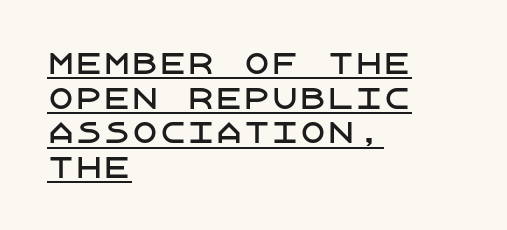
Q: Is the text italic (slanted)? A: No, it is upright.
Q: Is the typeface a serif or a sans-serif typeface? A: Sans-serif.
Q: Is the text underlined? A: Yes.
Q: How is the paragraph aligned? A: Left-aligned.
Q: Is the spacing between letters normal or unusually wide? A: Normal.
Q: Width (condensed, normal, or wide)? A: Normal.
Q: Stroke contrast? A: Low.
Q: x-height? A: Large.
